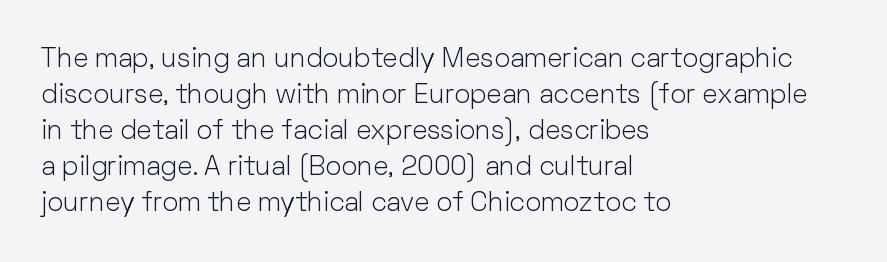
{"italic": "no", "bold": "no", "underline": "no", "align": "left", "line_spacing": "normal", "line_spacing_ratio": 1.33, "letter_spacing": "normal", "letter_spacing_em": 0.0, "glyph_px": 27}
